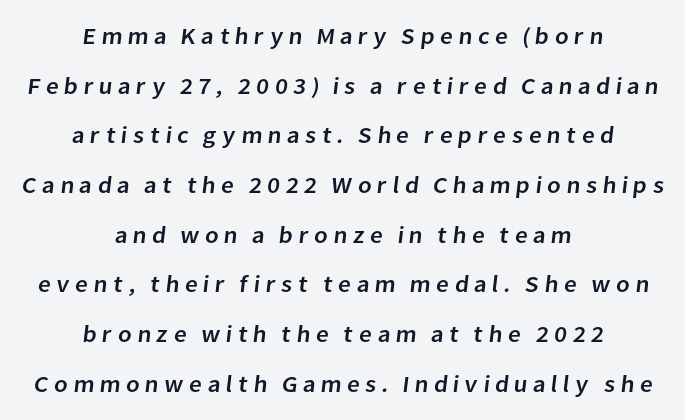
Vertical spacing — loose. Look at the tracking — it's clearly loosened, letters drifting apart. Unmarked baselines from the first word to the last. Each line is balanced around a shared central axis.
